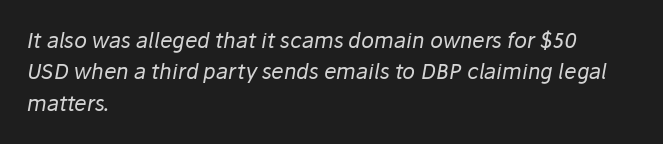
Q: Is the text bold? A: No.
Q: Is the text italic (slanted)? A: Yes, it leans right by about 10 degrees.
Q: Is the text underlined? A: No.
Q: How is the paragraph aligned? A: Left-aligned.
Q: Is the spacing between letters normal or unusually wide? A: Normal.
Q: Is the spacing between lines tight, normal or loose? A: Normal.
